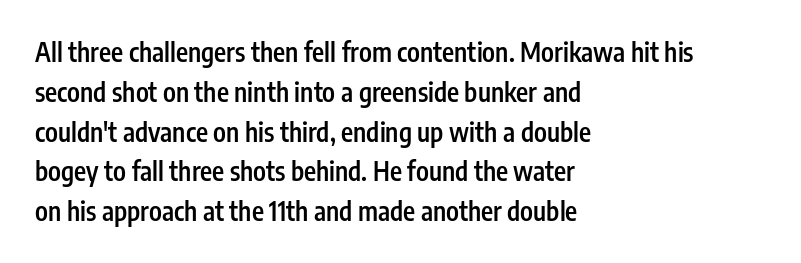
The image shows 26 px text type, upright; set left-aligned, normal line spacing (1.53x), normal letter spacing, not underlined.
